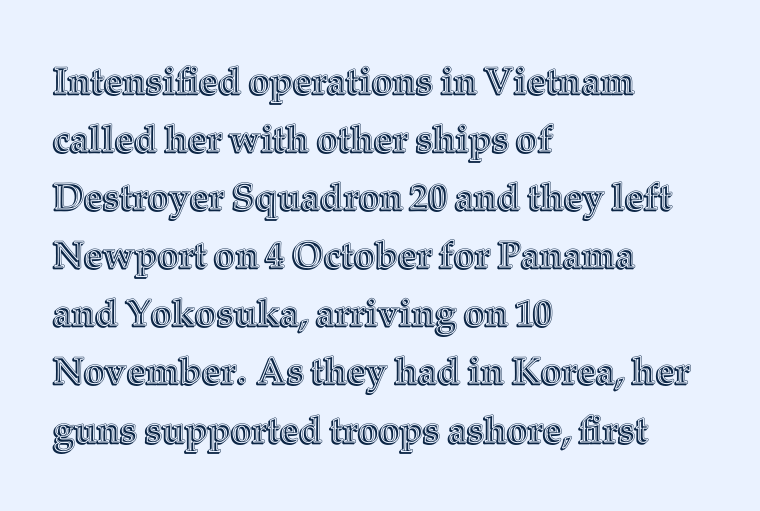
Q: Is the text italic (slanted)? A: No, it is upright.
Q: Is the text underlined? A: No.
Q: How is the paragraph aligned? A: Left-aligned.
Q: Is the spacing between letters normal or unusually wide? A: Normal.
Q: Is the spacing between lines tight, normal or loose? A: Normal.
Q: Width (condensed, normal, or wide)? A: Normal.
Q: x-height? A: Medium.
Q: Monospaced? A: No.
